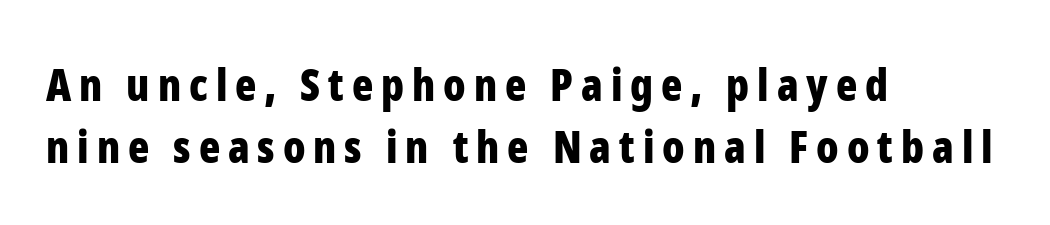
Each letter keeps its own natural width here, so spacing adapts to shape. The font is running at its bold setting. Descenders are the only things crossing below the line. Where is the straight margin? On the left. Note: no serifs on the glyphs. This sample keeps an unexceptional amount of space between lines.
